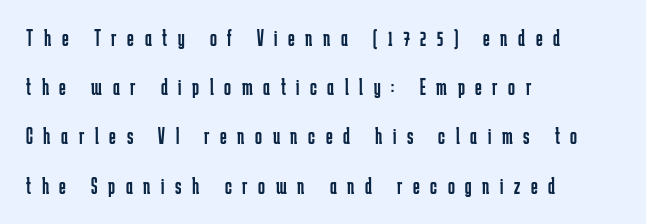
This rendering uses left alignment, leaving the right contour irregular. Bare-footed words on every line. Posture: straight, roman, zero tilt. If you measured baseline to baseline, you'd find a long distance.
